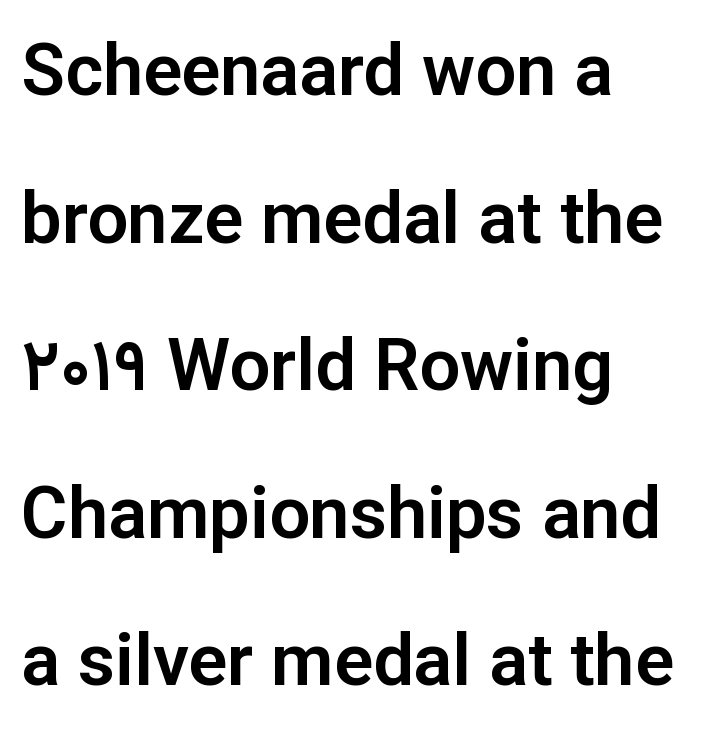
Here the designer chose a conventional face with non-uniform glyph widths. Quick note: not italic, upright. Line beginnings align vertically; line endings do not. Has an underline been added? It has not. What kind of face is this? One without serifs — a sans.
